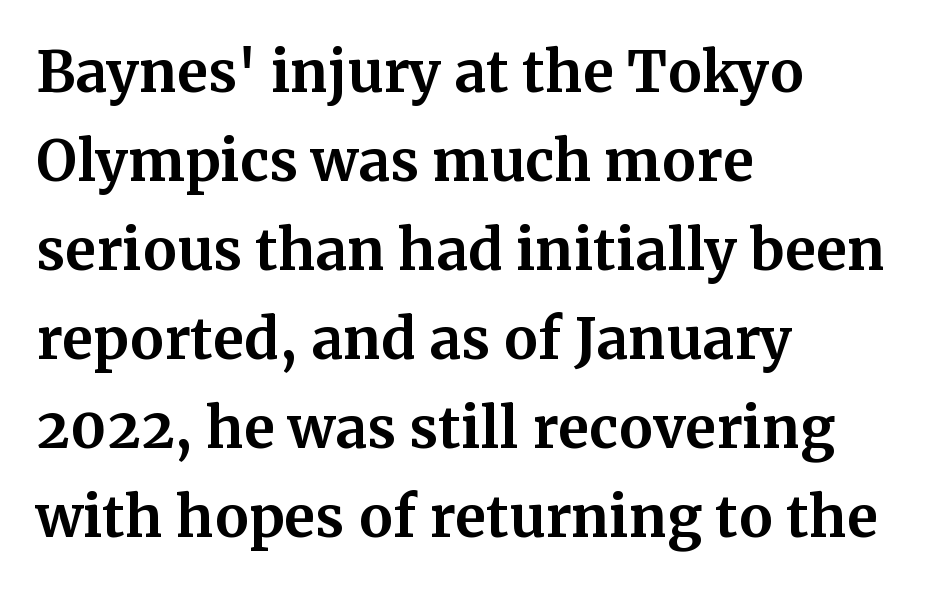
Q: Is the text bold? A: Yes.
Q: Is the text italic (slanted)? A: No, it is upright.
Q: Is the typeface a serif or a sans-serif typeface? A: Serif.
Q: Is the text underlined? A: No.
Q: How is the paragraph aligned? A: Left-aligned.
Q: Is the spacing between letters normal or unusually wide? A: Normal.
Q: Is the spacing between lines tight, normal or loose? A: Normal.
Q: Width (condensed, normal, or wide)? A: Normal.
Q: Stroke contrast? A: Medium.
Q: x-height? A: Medium.
Q: Monospaced? A: No.
